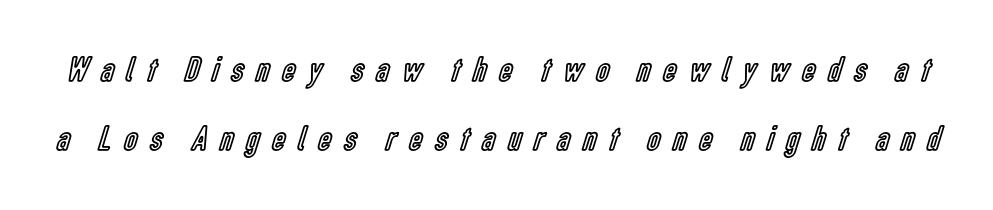
{"width": "condensed", "x_height": "medium", "monospaced": "no", "underline": "no", "line_spacing": "loose", "line_spacing_ratio": 1.91, "letter_spacing": "wide", "letter_spacing_em": 0.36, "glyph_px": 36}
